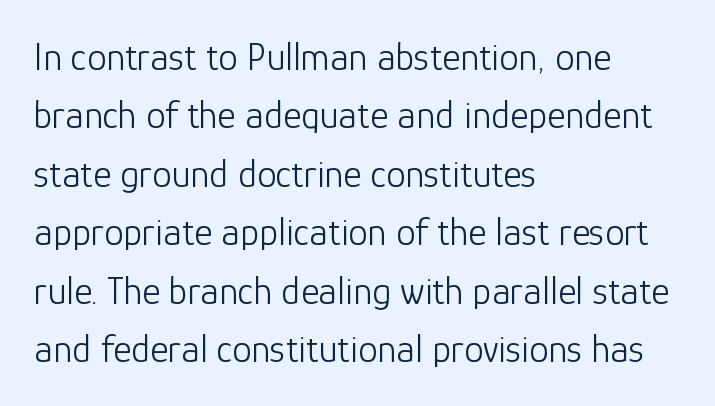
Characters remain perfectly vertical along every line. Classification — sans serif. These lines stack with their left ends in a neat column. A clean baseline with only descenders dipping below it. No extra ink here — the face is not bold. Do the characters align in a grid? No, the font is proportional.
